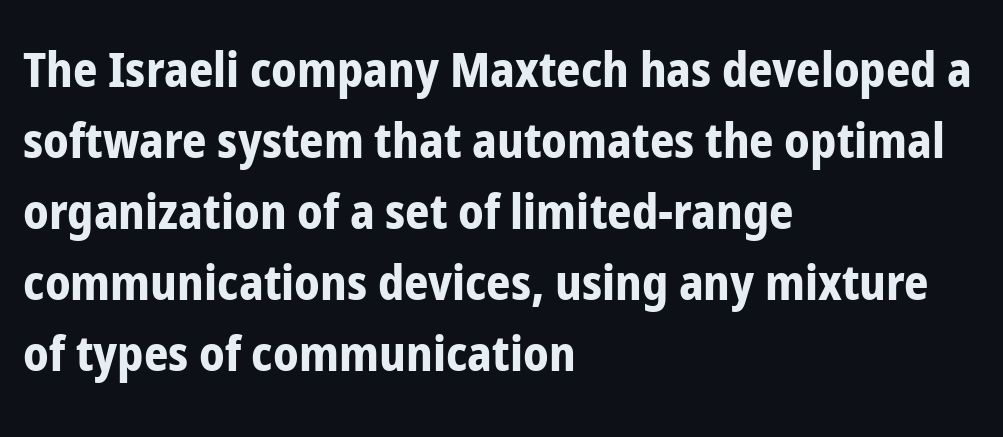
The image shows 48 px bold, condensed sans-serif type, upright; set left-aligned, normal line spacing (1.48x), normal letter spacing, not underlined; low stroke contrast and a medium x-height.
